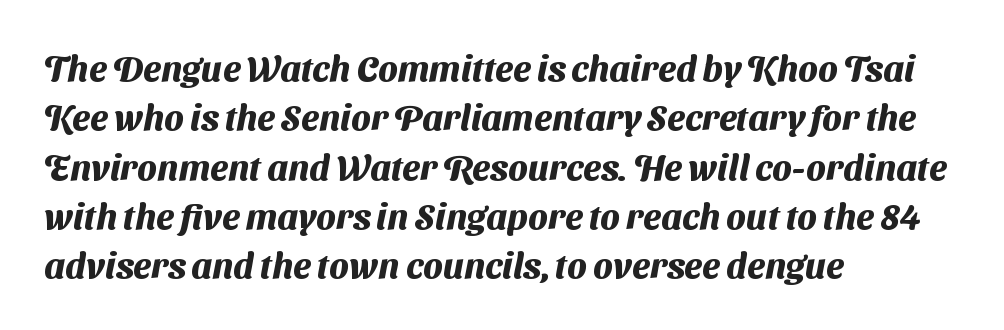
These words are printed bold, with thick strokes throughout. The baseline area is clear. This sample is left-justified, so line endings fall wherever the words run out. If you measured baseline to baseline, you'd find a middling distance. Here the designer chose a conventional face with non-uniform glyph widths. What stands out about the letter spacing? Nothing — it is the standard amount.
